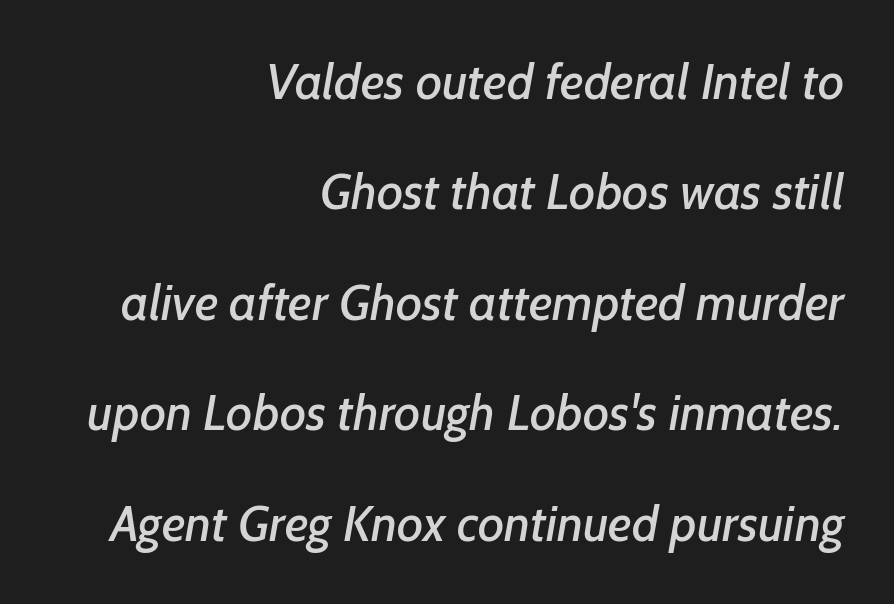
The image shows 50 px sans-serif type; set right-aligned, loose line spacing (2.21x), normal letter spacing, not underlined; low stroke contrast and a medium x-height.
